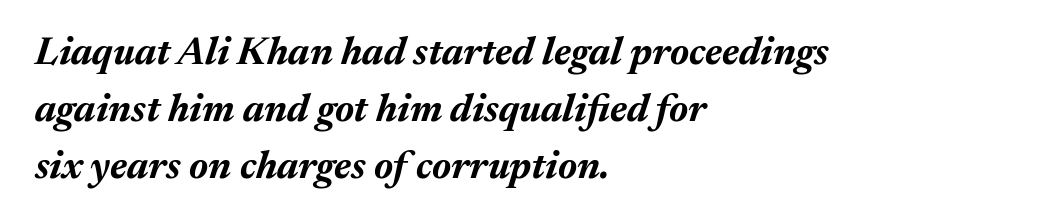
You'd pick this weight for a headline — it's a proper bold. Looks like regular typesetting: each glyph gets only the width it needs. The glyphs are unaccompanied by any horizontal stroke below them. This sample is left-justified, so line endings fall wherever the words run out. The type is set solid horizontally, with unmodified tracking. The line-height multiplier appears to be the usual default.
